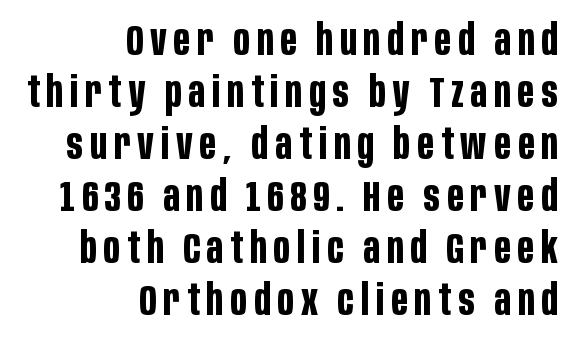
The passage shown is typed in a proportional face where columns would drift. The face used here has the dense, thick strokes of a bold. The setting favours the right margin, as signatures and pull-quotes sometimes do. The words here are not underlined. In terms of posture, this sample is upright.
